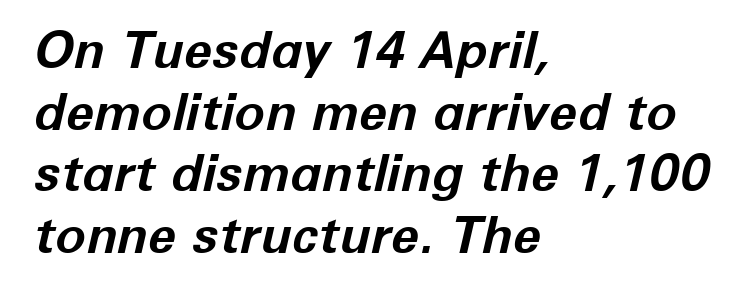
The rendering applies a slant to the glyphs. Type without underlining. Stroke thickness is high; the sample reads as a true bold. The tracking reads as untouched default to a designer's eye. Typeset ragged right — the left edge is the straight one.
